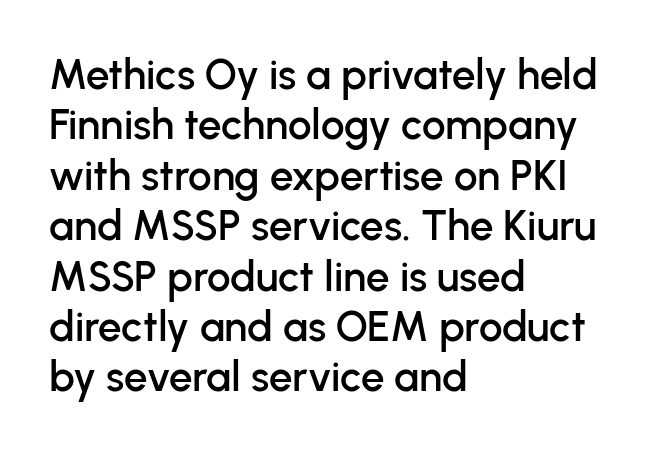
The image shows 42 px sans-serif type, upright; set left-aligned, line spacing 1.2x, normal letter spacing, not underlined; low stroke contrast and a medium x-height.
